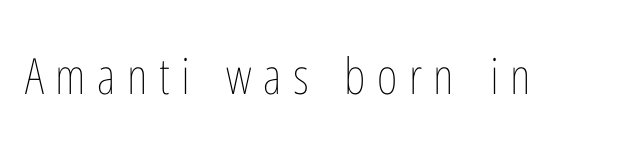
Each letter keeps its own natural width here, so spacing adapts to shape. A quiet, ordinary-to-light weight characterises the typeface. Display-style spreading of the glyphs; the letterfit is very open. Has an underline been added? It has not. Italic? Not at all — the glyphs are vertical.
